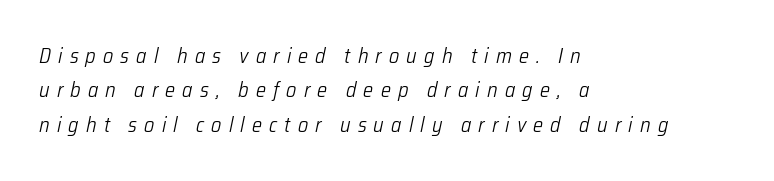
{"italic": "yes", "lean": "right", "slant_degrees": 12, "bold": "no", "underline": "no", "align": "left", "line_spacing": "normal", "line_spacing_ratio": 1.64, "letter_spacing": "wide", "letter_spacing_em": 0.34, "glyph_px": 21}
